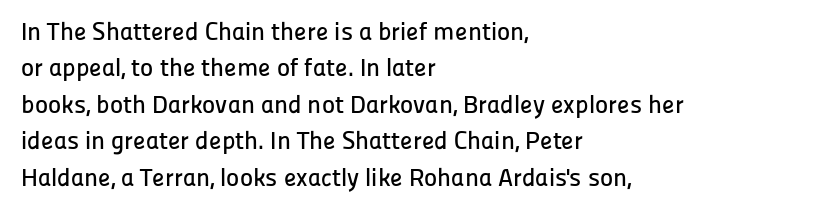
Q: Is the text italic (slanted)? A: No, it is upright.
Q: Is the text underlined? A: No.
Q: How is the paragraph aligned? A: Left-aligned.
Q: Is the spacing between letters normal or unusually wide? A: Normal.
Q: Is the spacing between lines tight, normal or loose? A: Normal.
